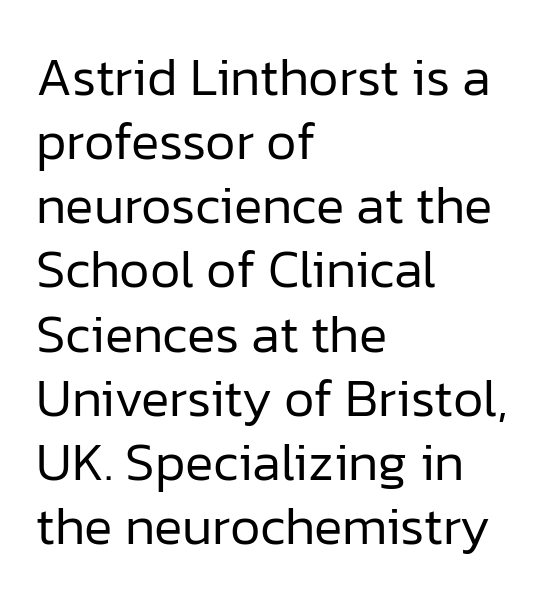
The image shows 53 px regular-weight sans-serif type, upright; set left-aligned, line spacing 1.21x, normal letter spacing, not underlined; low stroke contrast and a medium x-height.
